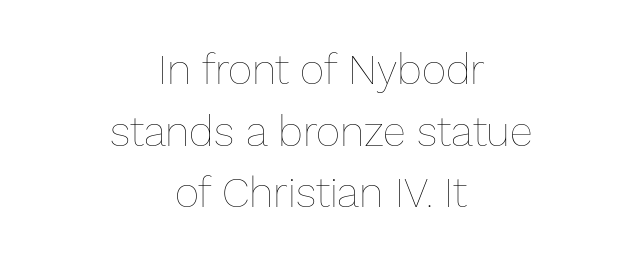
{"italic": "no", "bold": "no", "weight": "thin", "width": "normal", "stroke_contrast": "low", "x_height": "medium", "monospaced": "no", "underline": "no", "align": "center", "line_spacing": "normal", "line_spacing_ratio": 1.47, "letter_spacing": "normal", "letter_spacing_em": 0.0, "glyph_px": 42}
